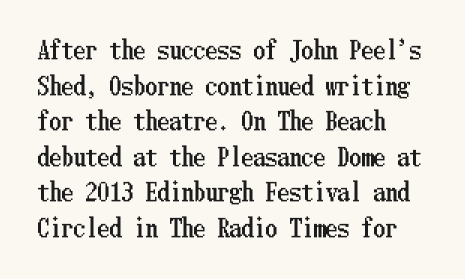
{"italic": "no", "underline": "no", "align": "left", "line_spacing": "normal", "line_spacing_ratio": 1.48, "letter_spacing": "normal", "letter_spacing_em": 0.0, "glyph_px": 24}
